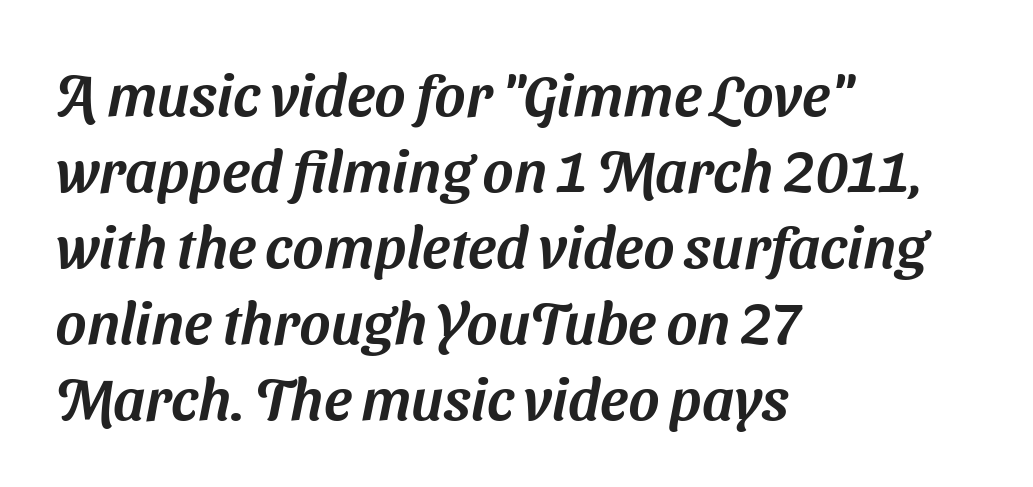
Q: Is the typeface a serif or a sans-serif typeface? A: Sans-serif.
Q: Is the text underlined? A: No.
Q: How is the paragraph aligned? A: Left-aligned.
Q: Is the spacing between letters normal or unusually wide? A: Normal.
Q: Is the spacing between lines tight, normal or loose? A: Normal.
Q: Width (condensed, normal, or wide)? A: Normal.
Q: Stroke contrast? A: Medium.
Q: x-height? A: Medium.
Q: Monospaced? A: No.
